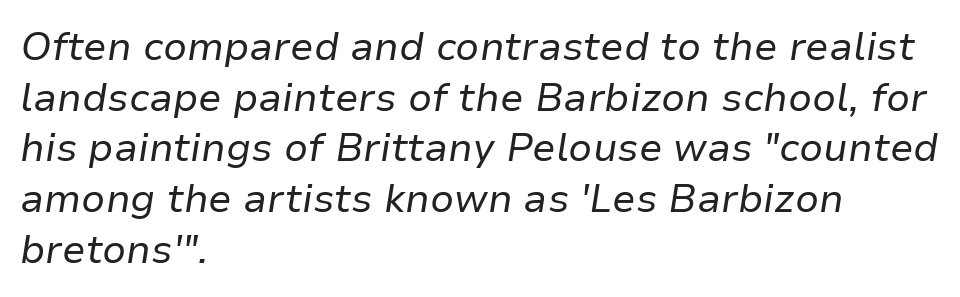
{"italic": "yes", "lean": "right", "slant_degrees": 9, "bold": "no", "weight": "regular", "width": "normal", "stroke_contrast": "low", "x_height": "medium", "monospaced": "no", "underline": "no", "align": "left", "line_spacing": "normal", "line_spacing_ratio": 1.3, "letter_spacing": "normal", "letter_spacing_em": 0.0, "glyph_px": 39}
